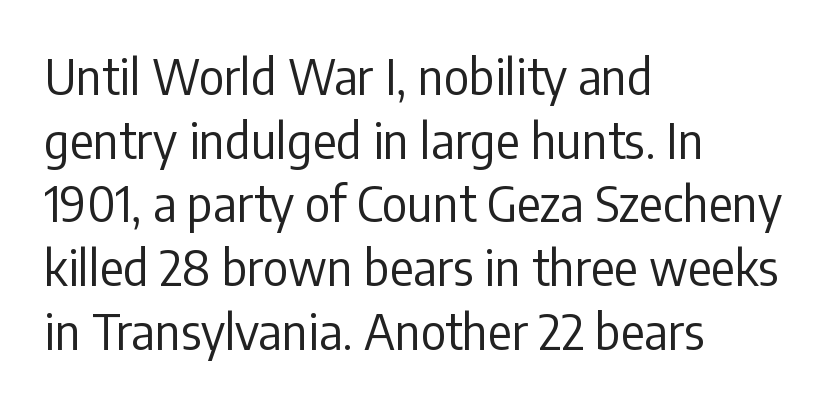
The image shows 49 px regular-weight, condensed sans-serif type, upright; set left-aligned, normal line spacing (1.3x), normal letter spacing, not underlined; low stroke contrast and a medium x-height.
